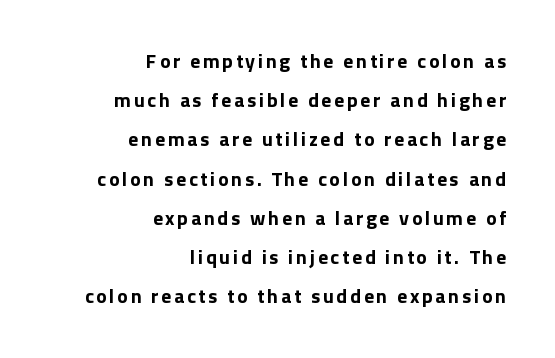
The image shows 20 px bold type, upright; set right-aligned, loose line spacing (1.96x), not underlined.
